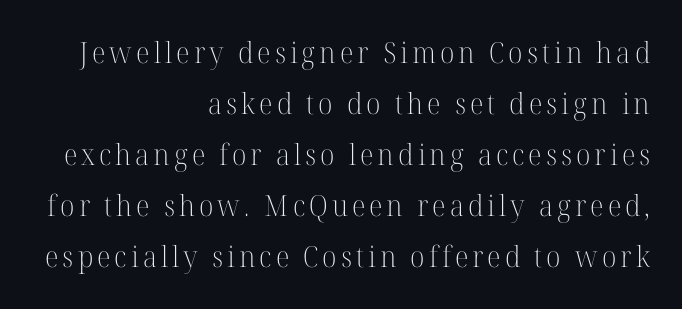
The image shows 29 px light serif type, upright; set right-aligned, line spacing 1.76x, not underlined; high stroke contrast and a medium x-height.
